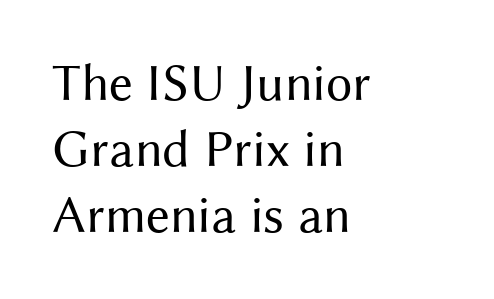
Q: Is the text bold? A: No.
Q: Is the text italic (slanted)? A: No, it is upright.
Q: Is the typeface a serif or a sans-serif typeface? A: Sans-serif.
Q: Is the text underlined? A: No.
Q: How is the paragraph aligned? A: Left-aligned.
Q: Is the spacing between letters normal or unusually wide? A: Normal.
Q: Is the spacing between lines tight, normal or loose? A: Normal.
Q: Width (condensed, normal, or wide)? A: Normal.
Q: Stroke contrast? A: Medium.
Q: x-height? A: Medium.
Q: Monospaced? A: No.
